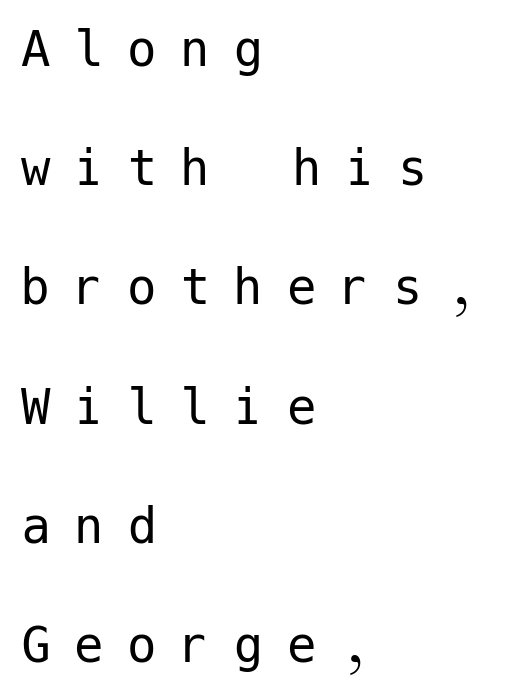
Q: Is the text bold? A: No.
Q: Is the text italic (slanted)? A: No, it is upright.
Q: Is the typeface a serif or a sans-serif typeface? A: Sans-serif.
Q: Is the text underlined? A: No.
Q: How is the paragraph aligned? A: Left-aligned.
Q: Is the spacing between letters normal or unusually wide? A: Unusually wide.
Q: Is the spacing between lines tight, normal or loose? A: Loose.
Q: Width (condensed, normal, or wide)? A: Normal.
Q: Stroke contrast? A: Low.
Q: x-height? A: Medium.
